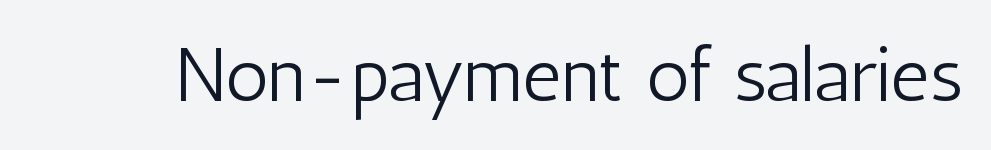
Q: Is the text bold? A: No.
Q: Is the text italic (slanted)? A: No, it is upright.
Q: Is the typeface a serif or a sans-serif typeface? A: Sans-serif.
Q: Is the text underlined? A: No.
Q: Is the spacing between letters normal or unusually wide? A: Normal.
Q: Width (condensed, normal, or wide)? A: Condensed.
Q: Stroke contrast? A: Low.
Q: x-height? A: Medium.
Q: Monospaced? A: No.
